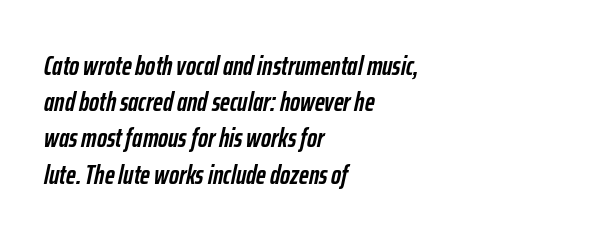
The image shows 27 px bold type, italic (leaning right); set left-aligned, normal line spacing (1.34x), normal letter spacing, not underlined.
